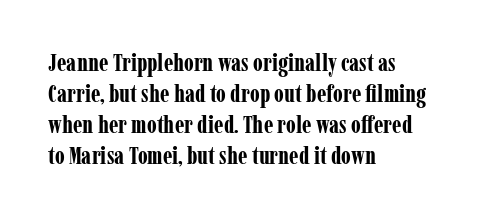
The image shows 24 px bold type, upright; set left-aligned, normal line spacing (1.29x), normal letter spacing, not underlined.
